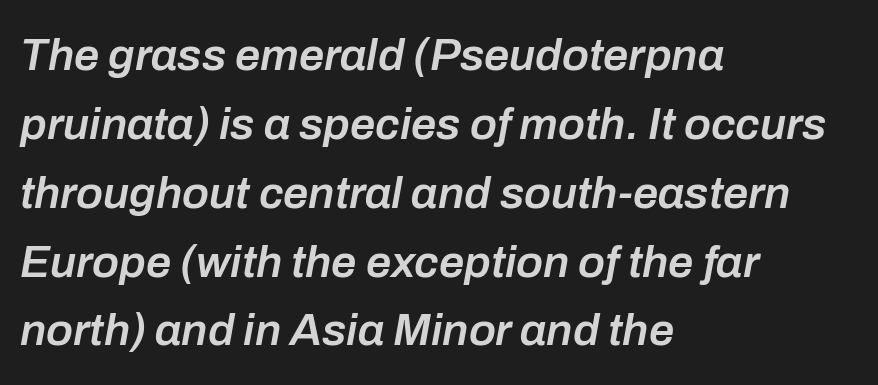
The image shows 45 px semibold type, italic (leaning right); set left-aligned, normal line spacing (1.53x), normal letter spacing, not underlined; low stroke contrast and a medium x-height.
